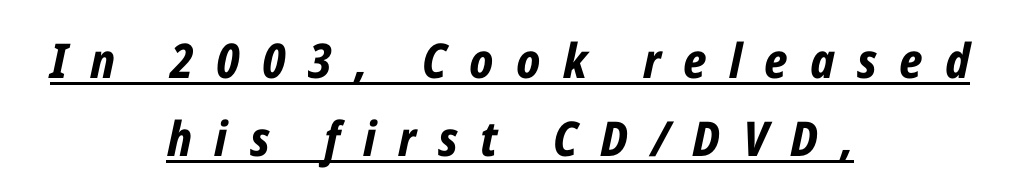
Q: Is the text bold? A: Yes.
Q: Is the text italic (slanted)? A: Yes, it leans right by about 12 degrees.
Q: Is the text underlined? A: Yes.
Q: How is the paragraph aligned? A: Centered.
Q: Is the spacing between letters normal or unusually wide? A: Unusually wide.
Q: Is the spacing between lines tight, normal or loose? A: Normal.
Q: Width (condensed, normal, or wide)? A: Condensed.
Q: Stroke contrast? A: Low.
Q: x-height? A: Medium.
Q: Monospaced? A: No.
